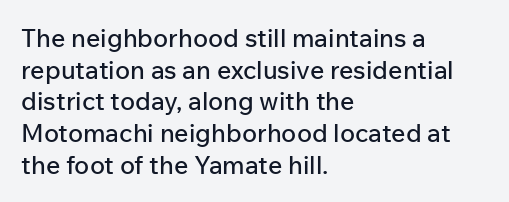
Q: Is the text italic (slanted)? A: No, it is upright.
Q: Is the text underlined? A: No.
Q: How is the paragraph aligned? A: Left-aligned.
Q: Is the spacing between letters normal or unusually wide? A: Normal.
Q: Is the spacing between lines tight, normal or loose? A: Normal.
